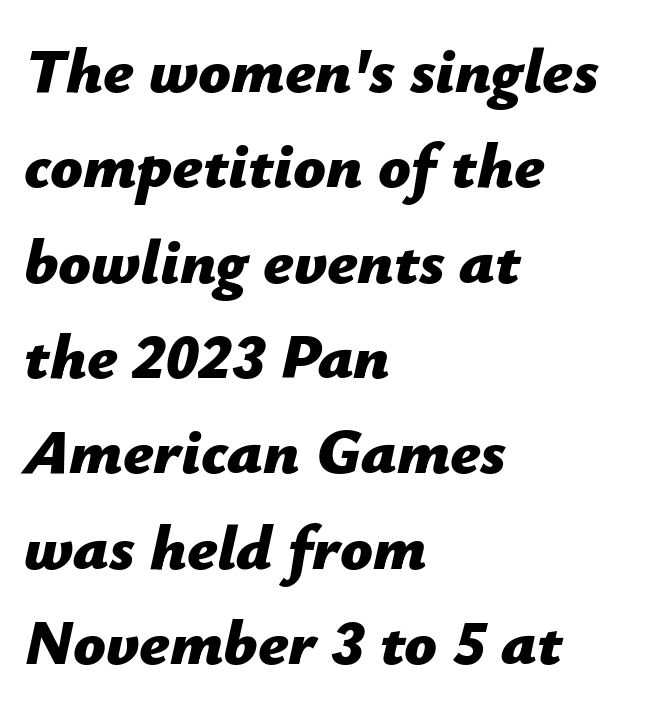
The font is running at its bold setting. All the whitespace from short lines collects on the right. The gap between lines stays unmarked. Notice how the stems are inclined rather than vertical — that's the hallmark of italics.
